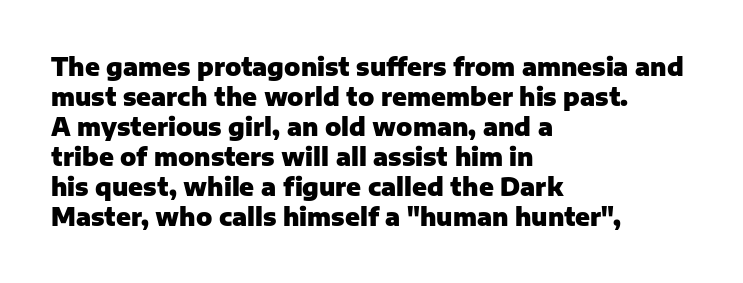
The characters look thick and weighty, a clear bold. Rows of type keep a routine distance in the vertical direction. Each word holds together tightly as a unit, with standard inter-letter gaps. Does the copy run flush right? No — it runs flush left. Beneath every word, the page is bare.
